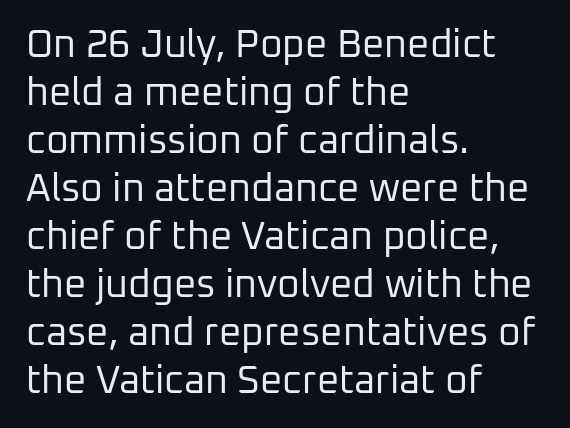
{"serif": "no", "italic": "no", "bold": "no", "weight": "regular", "width": "normal", "stroke_contrast": "low", "x_height": "medium", "monospaced": "no", "underline": "no", "align": "left", "line_spacing_ratio": 1.23, "letter_spacing": "normal", "letter_spacing_em": 0.0, "glyph_px": 39}
